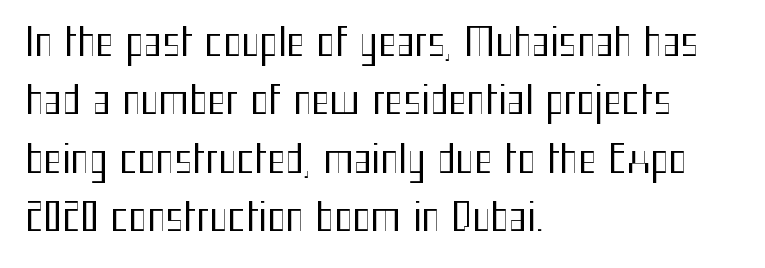
{"serif": "no", "italic": "no", "bold": "no", "weight": "regular", "width": "condensed", "stroke_contrast": "medium", "x_height": "medium", "monospaced": "no", "underline": "no", "align": "left", "line_spacing": "normal", "line_spacing_ratio": 1.5, "letter_spacing": "normal", "letter_spacing_em": 0.0, "glyph_px": 39}
